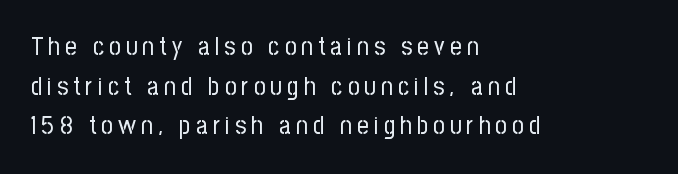
{"italic": "no", "bold": "no", "underline": "no", "align": "left", "line_spacing": "normal", "line_spacing_ratio": 1.59, "letter_spacing": "wide", "letter_spacing_em": 0.21, "glyph_px": 25}
